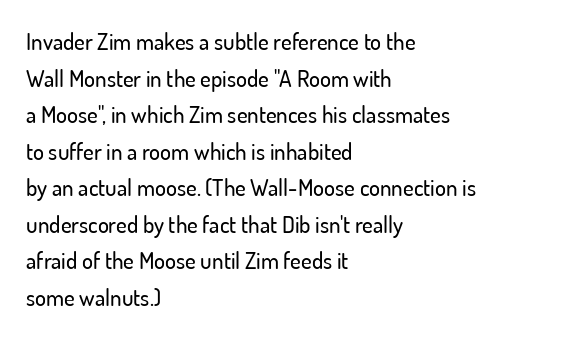
{"italic": "no", "underline": "no", "align": "left", "line_spacing": "normal", "line_spacing_ratio": 1.59, "letter_spacing": "normal", "letter_spacing_em": 0.0, "glyph_px": 23}
